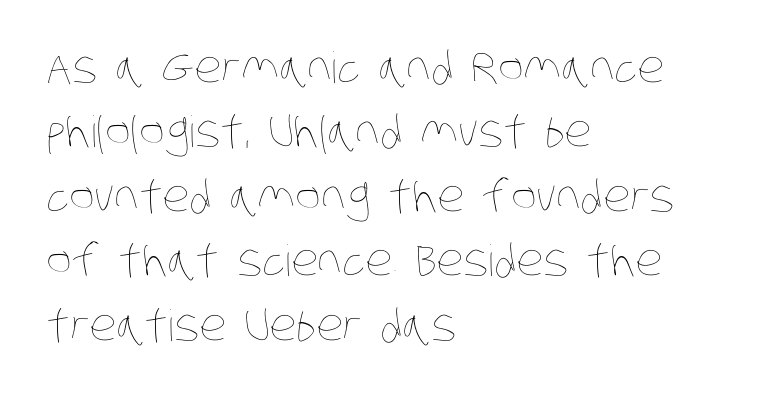
Q: Is the text bold? A: No.
Q: Is the text underlined? A: No.
Q: How is the paragraph aligned? A: Left-aligned.
Q: Is the spacing between letters normal or unusually wide? A: Normal.
Q: Is the spacing between lines tight, normal or loose? A: Normal.
Q: Width (condensed, normal, or wide)? A: Condensed.
Q: Stroke contrast? A: Low.
Q: x-height? A: Large.
Q: Monospaced? A: No.
